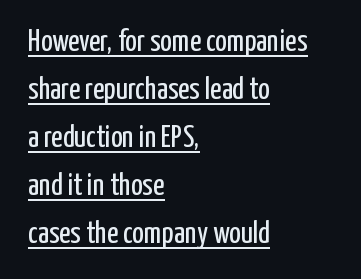
The characters display no serif detailing; their extremities are plain. The letters advance in unequal steps, a hallmark of proportional type. The horizontal fit of the characters is conventional and even. Honestly, the underline is the first thing you notice here.
